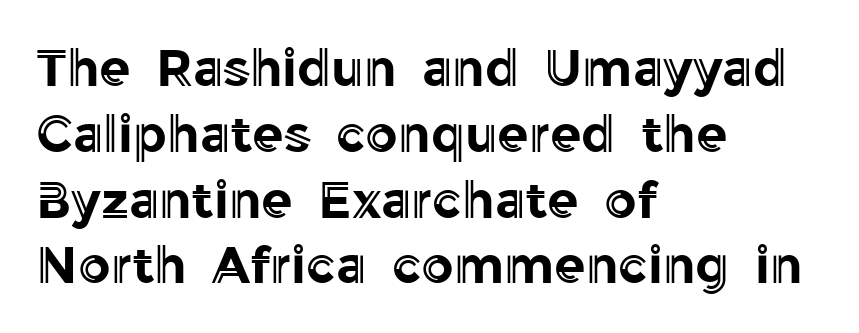
Q: Is the text italic (slanted)? A: No, it is upright.
Q: Is the text underlined? A: No.
Q: How is the paragraph aligned? A: Left-aligned.
Q: Is the spacing between letters normal or unusually wide? A: Normal.
Q: Is the spacing between lines tight, normal or loose? A: Normal.
Q: Width (condensed, normal, or wide)? A: Normal.
Q: x-height? A: Medium.
Q: Monospaced? A: No.
